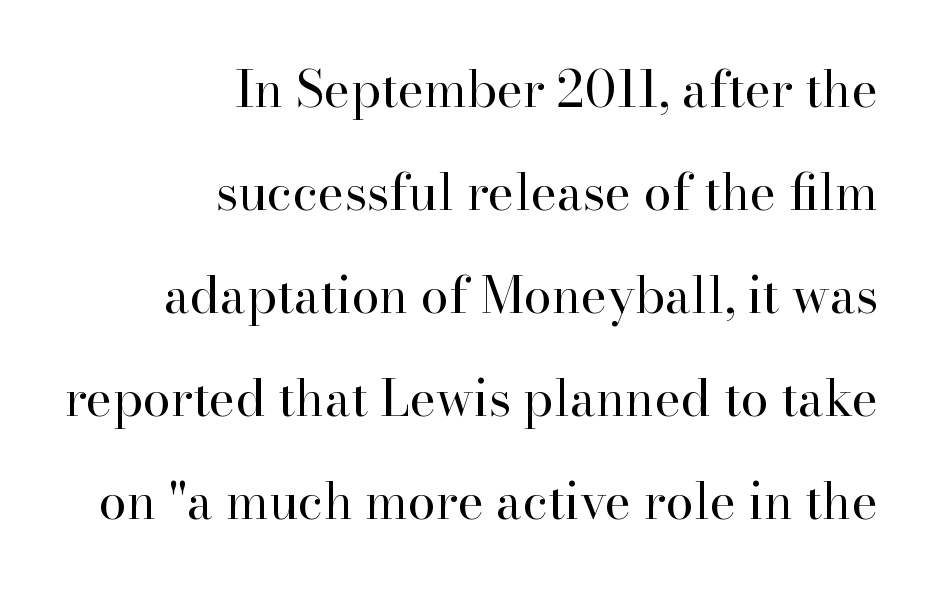
{"serif": "yes", "italic": "no", "bold": "no", "weight": "regular", "width": "normal", "stroke_contrast": "high", "x_height": "small", "monospaced": "no", "underline": "no", "align": "right", "line_spacing": "loose", "line_spacing_ratio": 2.06, "letter_spacing": "normal", "letter_spacing_em": 0.0, "glyph_px": 50}
